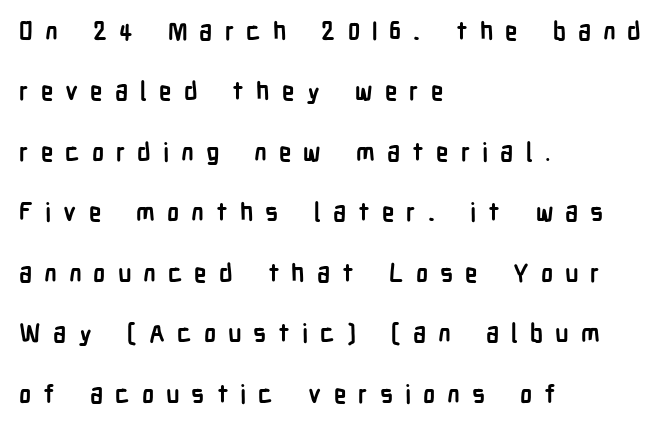
The image shows 25 px bold type, upright; set left-aligned, loose line spacing (2.42x), unusually wide letter spacing (+0.48 em), not underlined.
